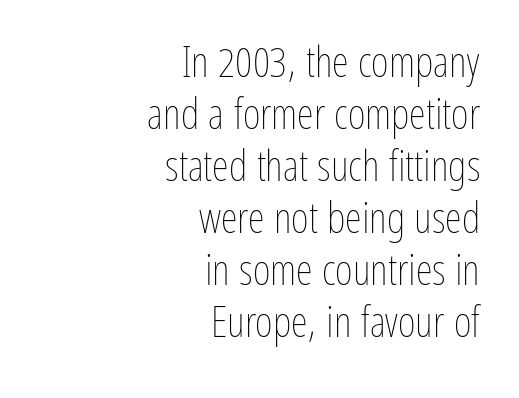
The image shows 43 px thin, condensed type, upright; set right-aligned, line spacing 1.21x, normal letter spacing, not underlined; low stroke contrast and a medium x-height.
